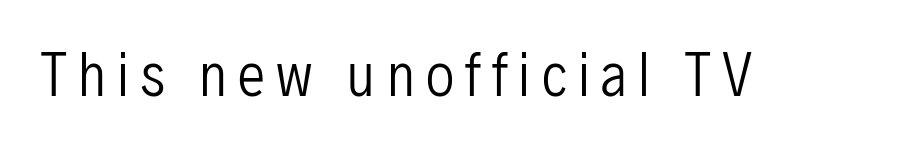
The image shows 55 px regular-weight, condensed sans-serif type, upright; set unusually wide letter spacing (+0.21 em), not underlined; low stroke contrast and a medium x-height.
